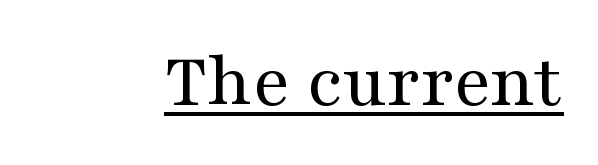
Q: Is the text bold? A: No.
Q: Is the text italic (slanted)? A: No, it is upright.
Q: Is the typeface a serif or a sans-serif typeface? A: Serif.
Q: Is the text underlined? A: Yes.
Q: Is the spacing between letters normal or unusually wide? A: Normal.
Q: Width (condensed, normal, or wide)? A: Wide.
Q: Stroke contrast? A: Medium.
Q: x-height? A: Medium.
Q: Monospaced? A: No.
